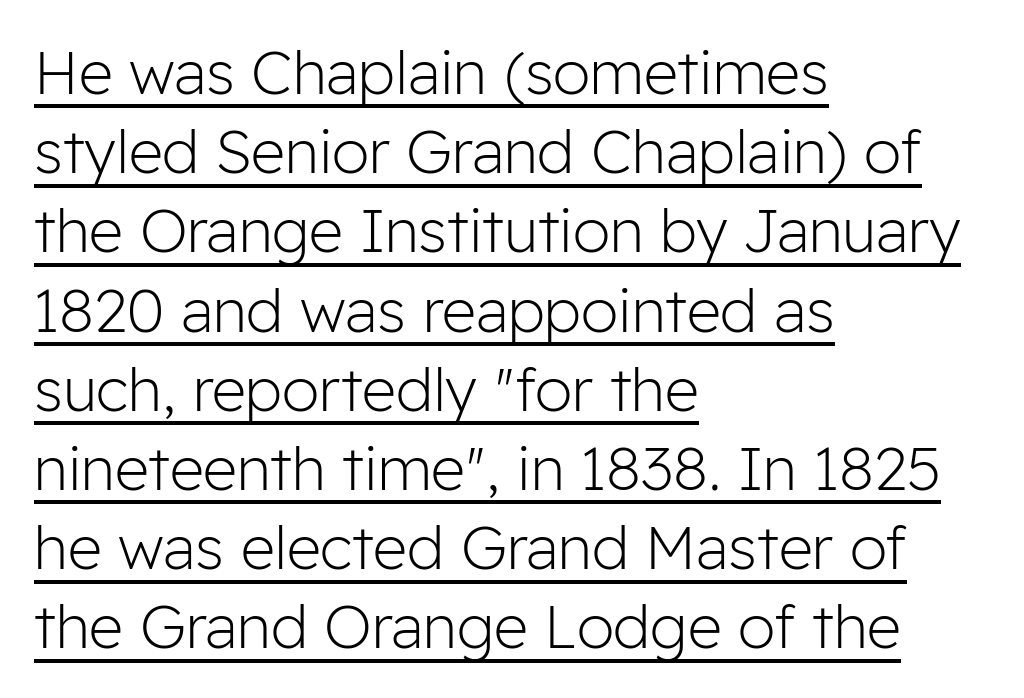
Q: Is the text bold? A: No.
Q: Is the text italic (slanted)? A: No, it is upright.
Q: Is the typeface a serif or a sans-serif typeface? A: Sans-serif.
Q: Is the text underlined? A: Yes.
Q: How is the paragraph aligned? A: Left-aligned.
Q: Is the spacing between letters normal or unusually wide? A: Normal.
Q: Is the spacing between lines tight, normal or loose? A: Normal.
Q: Width (condensed, normal, or wide)? A: Normal.
Q: Stroke contrast? A: Low.
Q: x-height? A: Medium.
Q: Monospaced? A: No.
